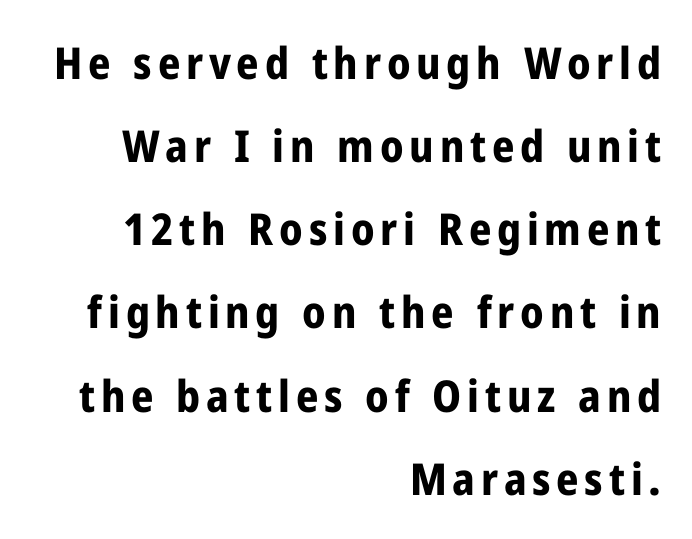
{"serif": "no", "italic": "no", "bold": "yes", "weight": "bold", "width": "condensed", "stroke_contrast": "low", "x_height": "medium", "monospaced": "no", "underline": "no", "align": "right", "line_spacing_ratio": 1.89, "glyph_px": 44}
